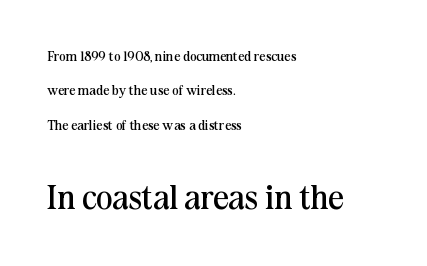
Where is the straight margin? On the left. Interline gaps are noticeably wide in this sample. You could not count columns in this text — the font is proportionally spaced. This is roman type, the default non-slanted kind.
